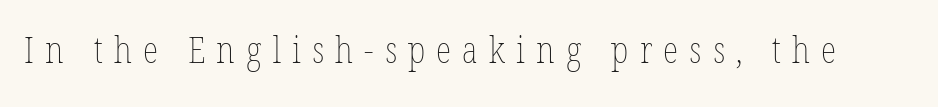
{"italic": "no", "bold": "no", "weight": "thin", "width": "condensed", "stroke_contrast": "low", "x_height": "medium", "monospaced": "no", "underline": "no", "letter_spacing": "wide", "letter_spacing_em": 0.31, "glyph_px": 36}
